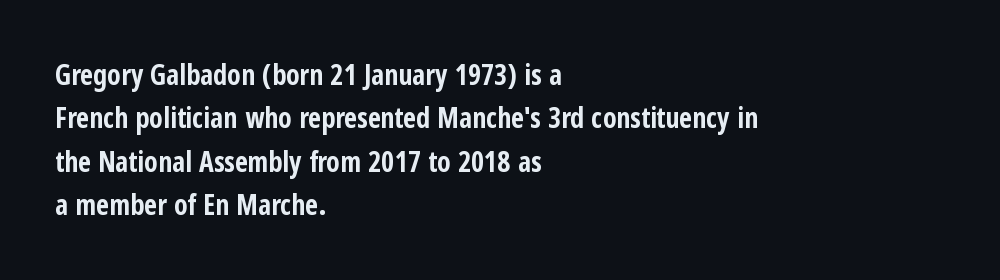
The image shows 28 px bold, condensed sans-serif type, upright; set left-aligned, normal line spacing (1.55x), normal letter spacing, not underlined; low stroke contrast and a medium x-height.
